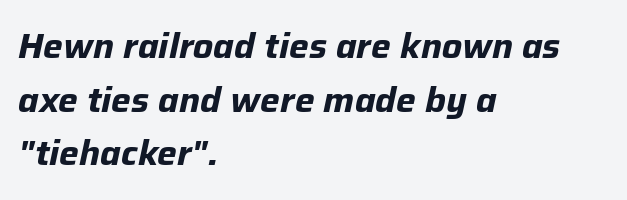
The image shows 35 px bold type, italic (leaning right); set left-aligned, normal line spacing (1.53x), normal letter spacing, not underlined; low stroke contrast and a medium x-height.
